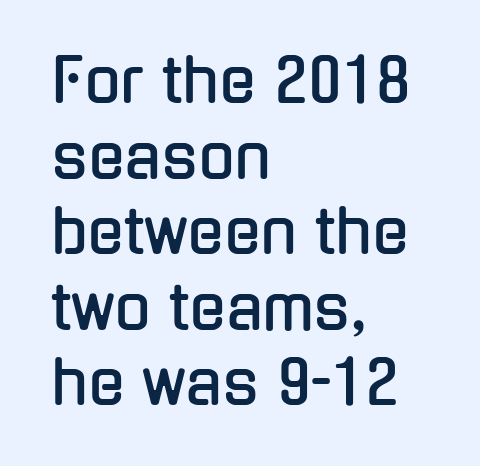
The image shows 60 px condensed sans-serif type, upright; set left-aligned, normal line spacing (1.26x), normal letter spacing, not underlined; low stroke contrast and a medium x-height.
